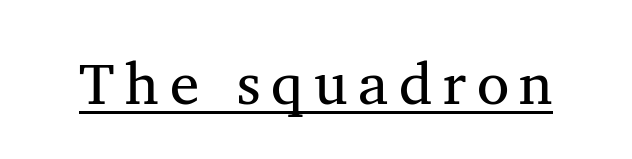
The image shows 59 px regular-weight serif type, upright; set underlined; medium stroke contrast and a medium x-height.
